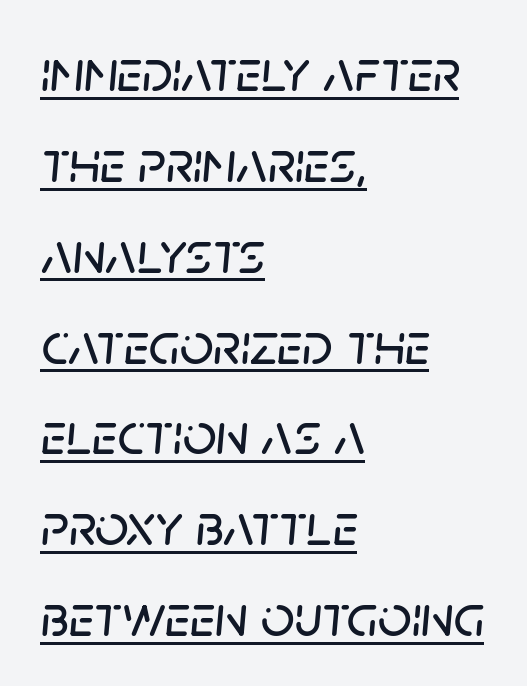
{"italic": "yes", "lean": "right", "slant_degrees": 5, "width": "normal", "stroke_contrast": "low", "x_height": "large", "monospaced": "no", "underline": "yes", "align": "left", "line_spacing": "normal", "line_spacing_ratio": 1.54, "letter_spacing": "normal", "letter_spacing_em": 0.0, "glyph_px": 59}
